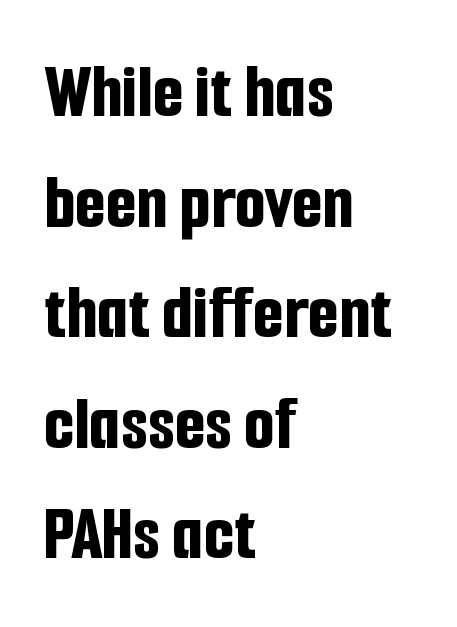
Q: Is the text bold? A: Yes.
Q: Is the text italic (slanted)? A: No, it is upright.
Q: Is the typeface a serif or a sans-serif typeface? A: Sans-serif.
Q: Is the text underlined? A: No.
Q: How is the paragraph aligned? A: Left-aligned.
Q: Is the spacing between letters normal or unusually wide? A: Normal.
Q: Is the spacing between lines tight, normal or loose? A: Normal.
Q: Width (condensed, normal, or wide)? A: Condensed.
Q: Stroke contrast? A: Low.
Q: x-height? A: Medium.
Q: Monospaced? A: No.
